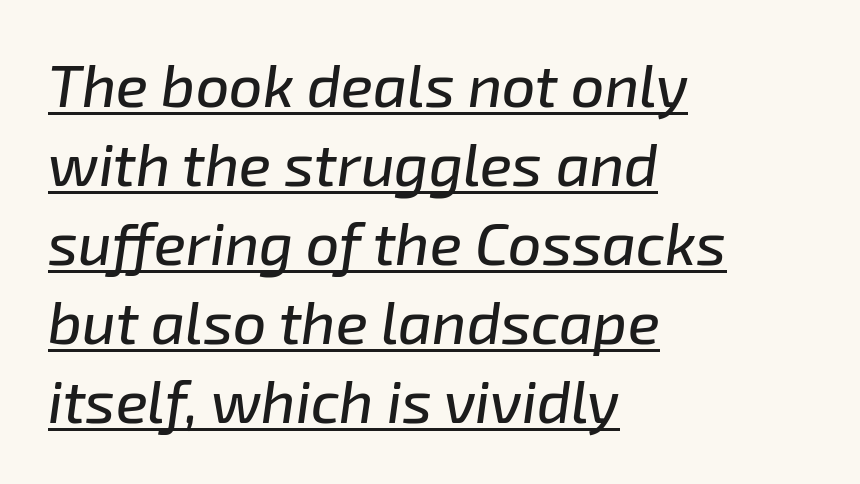
Q: Is the text italic (slanted)? A: Yes, it leans right by about 8 degrees.
Q: Is the text underlined? A: Yes.
Q: How is the paragraph aligned? A: Left-aligned.
Q: Is the spacing between letters normal or unusually wide? A: Normal.
Q: Is the spacing between lines tight, normal or loose? A: Normal.
Q: Width (condensed, normal, or wide)? A: Normal.
Q: Stroke contrast? A: Low.
Q: x-height? A: Medium.
Q: Monospaced? A: No.
